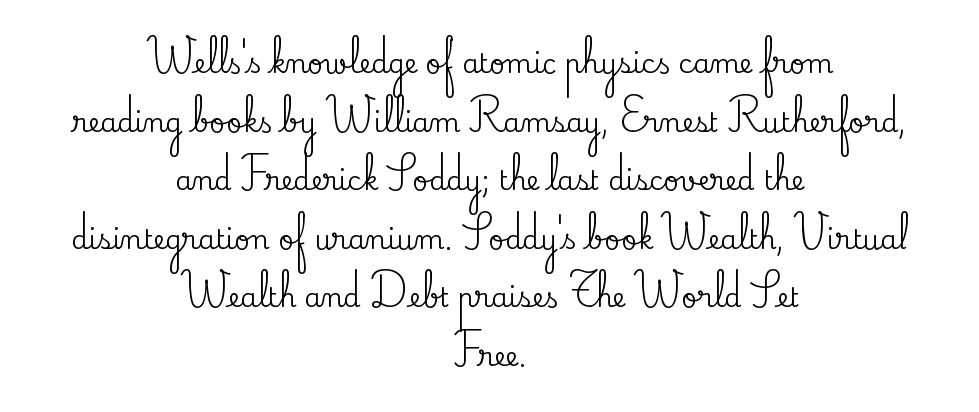
A typesetter would mark this as roman, not italic. Summary of vertical rhythm: relaxed, with wide interline spacing. Horizontally, the lines are justified to the midpoint only. Type without underlining.
